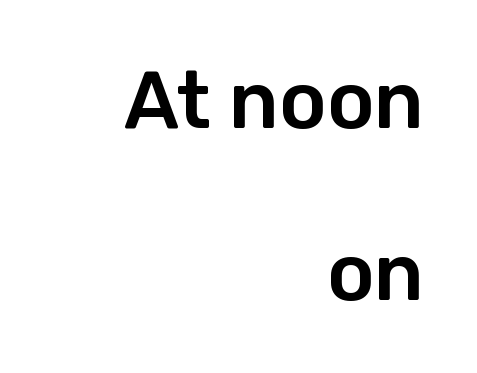
The image shows 80 px sans-serif type, upright; set right-aligned, loose line spacing (2.15x), normal letter spacing, not underlined; low stroke contrast and a medium x-height.
